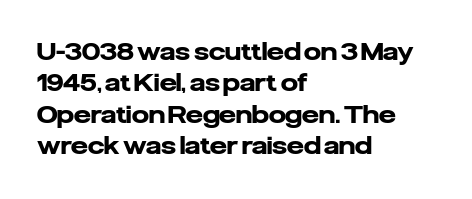
Caption: standard tracking, unaltered. In CSS terms this would be text-align: left. Unlike italic type, these characters show no tilt at all. A dark, heavy texture on the line: the type is bold.
